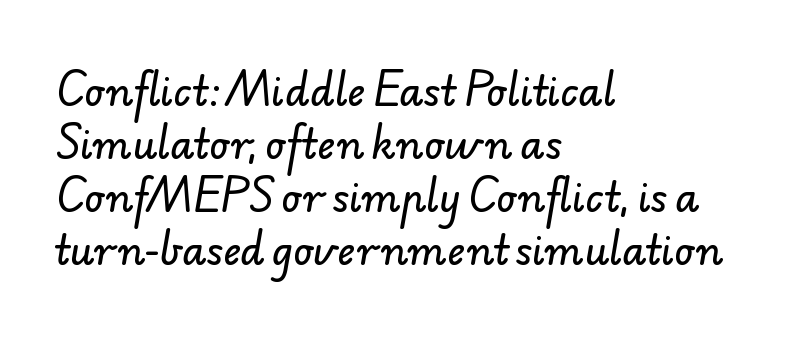
No extra tracking has been applied to these lines. Type without underlining. A typesetter would call this leading conventional body-copy spacing. Is this a sans? Yes — the strokes have no serifs. Think of a printed novel: that variable character pitch is what you see here.
